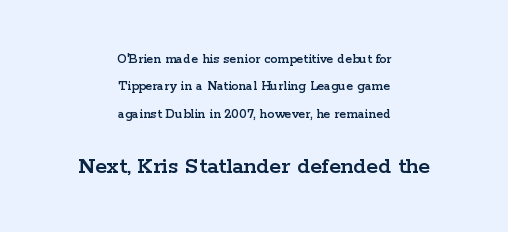
{"italic": "no", "underline": "no", "align": "center", "line_spacing": "loose", "line_spacing_ratio": 1.96, "letter_spacing": "normal", "letter_spacing_em": 0.0, "larger_block": "second", "size_ratio": 1.71, "glyph_px": 24}
